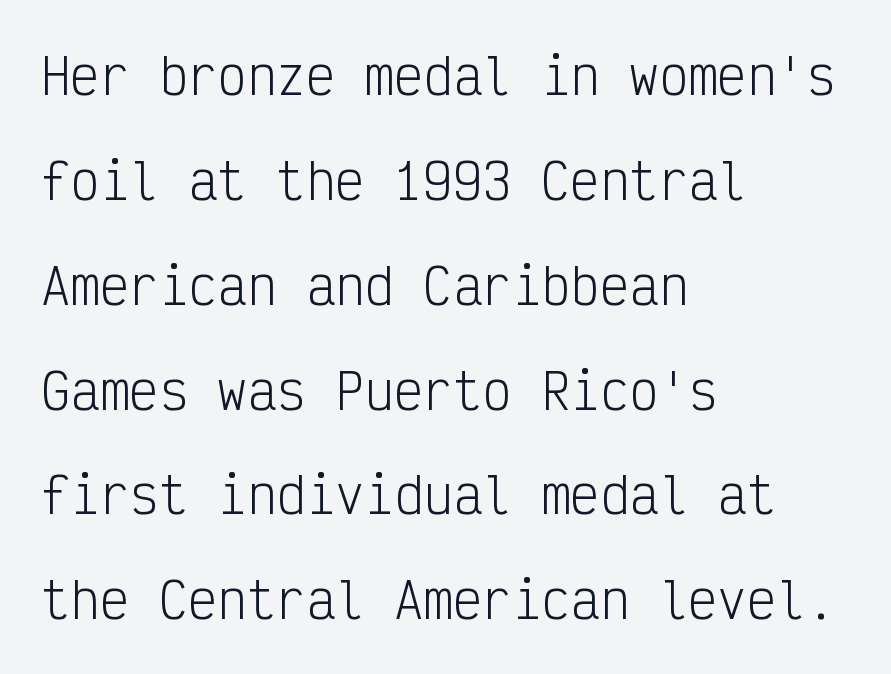
{"serif": "no", "italic": "no", "bold": "no", "weight": "light", "width": "condensed", "stroke_contrast": "low", "x_height": "medium", "monospaced": "yes", "underline": "no", "align": "left", "line_spacing": "loose", "line_spacing_ratio": 2.14, "letter_spacing": "normal", "letter_spacing_em": 0.0, "glyph_px": 49}
